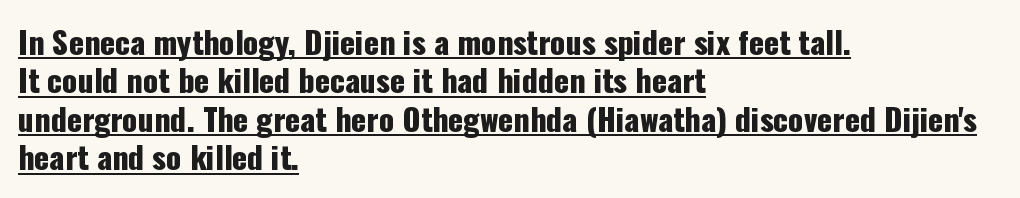
{"serif": "no", "italic": "no", "width": "condensed", "stroke_contrast": "low", "x_height": "medium", "monospaced": "no", "underline": "yes", "align": "left", "line_spacing_ratio": 1.24, "letter_spacing": "normal", "letter_spacing_em": 0.0, "glyph_px": 31}
